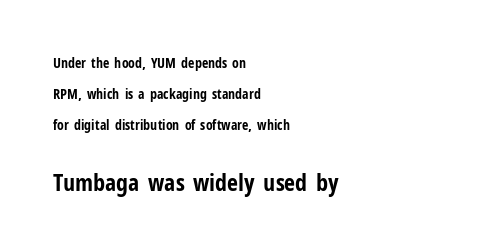
{"italic": "no", "bold": "yes", "underline": "no", "align": "left", "line_spacing": "loose", "line_spacing_ratio": 2.2, "letter_spacing": "normal", "letter_spacing_em": 0.0, "larger_block": "second", "size_ratio": 1.71, "glyph_px": 24}
